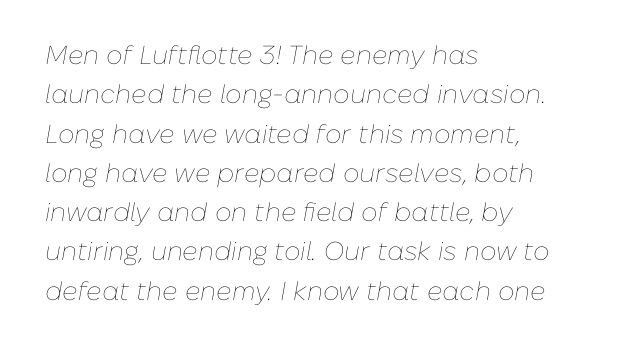
{"italic": "yes", "lean": "right", "slant_degrees": 10, "bold": "no", "underline": "no", "align": "left", "line_spacing": "normal", "line_spacing_ratio": 1.51, "letter_spacing": "normal", "letter_spacing_em": 0.0, "glyph_px": 26}
